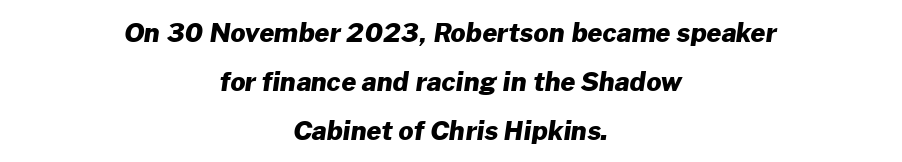
The letters sit at their default tracking, neither squeezed nor spread. The strip under each line holds only bare page. The paragraph shown floats in the horizontal middle. A full-strength bold gives these letters their thick strokes.
